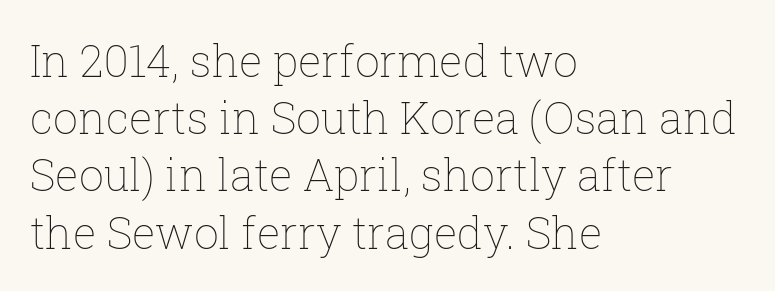
The vertical gap from one line to the next is medium. The passage shown is not bold in any degree. Is there any slant? The stems are plumb. A classic flush-left, rag-right setting is used for this passage. The letters advance in unequal steps, a hallmark of proportional type. Clear beneath every line of the passage.
